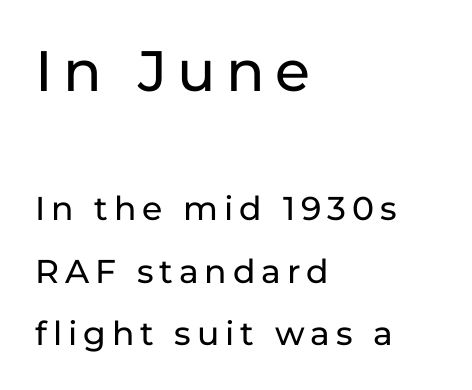
{"serif": "no", "italic": "no", "width": "normal", "stroke_contrast": "low", "x_height": "medium", "monospaced": "no", "underline": "no", "align": "left", "line_spacing_ratio": 1.89, "larger_block": "first", "size_ratio": 1.73, "glyph_px": 57}
